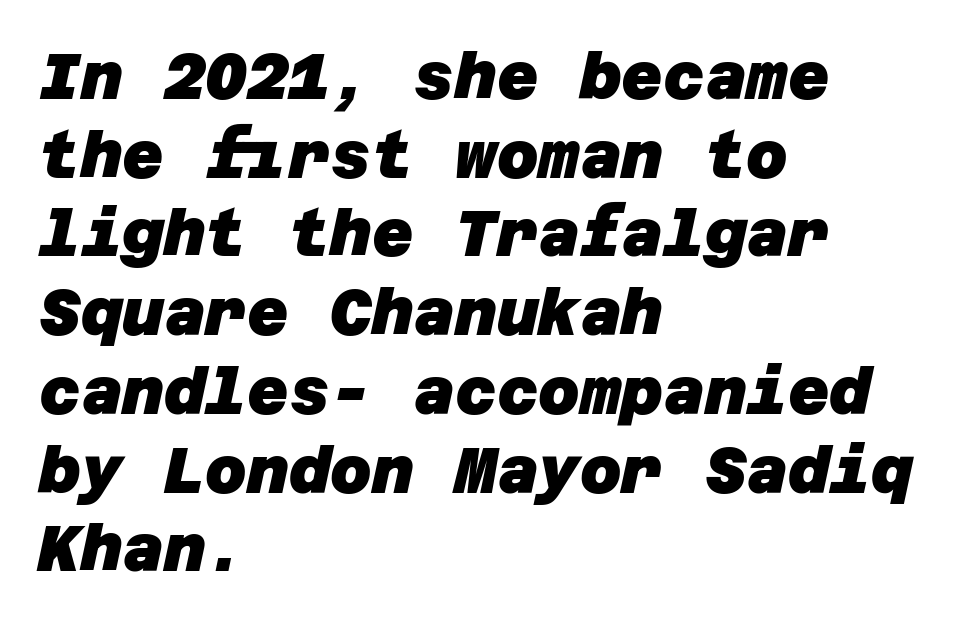
Q: Is the text bold? A: Yes.
Q: Is the typeface a serif or a sans-serif typeface? A: Sans-serif.
Q: Is the text underlined? A: No.
Q: How is the paragraph aligned? A: Left-aligned.
Q: Is the spacing between letters normal or unusually wide? A: Normal.
Q: Width (condensed, normal, or wide)? A: Normal.
Q: Stroke contrast? A: Low.
Q: x-height? A: Large.
